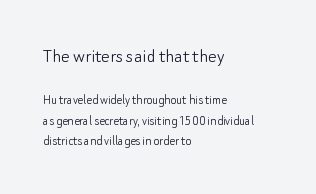
Italic? Not at all — the glyphs are vertical. Compared with a typical body face, this is equally light or lighter still. The lines are quadded left. Is there much room between lines? A standard amount, neither cramped nor airy. The letters in the upper block stand taller than those in the block below. Check under the words: just untouched page.
